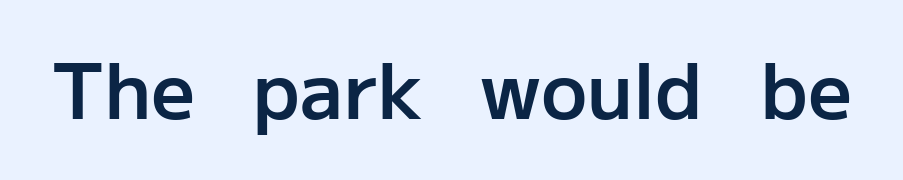
The image shows 77 px semibold sans-serif type, upright; set normal letter spacing, not underlined; low stroke contrast and a medium x-height.
